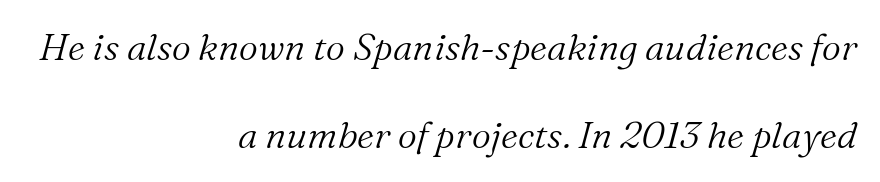
The letterforms sit at book weight or below. The typeface chosen for these lines features serifs. A student would call this right alignment; a typographer would say flush right, rag left. Do the characters align in a grid? No, the font is proportional. Quick note: interline space is abundant. Clear beneath every line of the passage.
